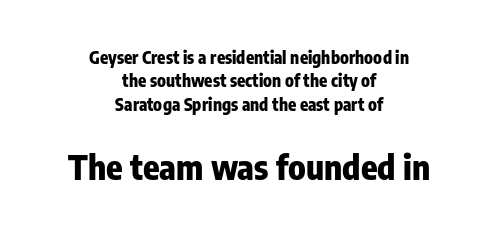
{"serif": "no", "italic": "no", "bold": "yes", "weight": "heavy", "width": "condensed", "stroke_contrast": "low", "x_height": "medium", "monospaced": "no", "underline": "no", "align": "center", "line_spacing": "normal", "line_spacing_ratio": 1.38, "letter_spacing": "normal", "letter_spacing_em": 0.0, "larger_block": "second", "size_ratio": 2.0, "glyph_px": 34}
